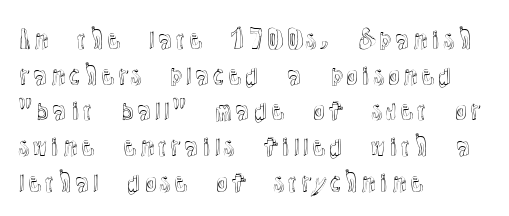
{"italic": "no", "underline": "no", "align": "left", "line_spacing": "normal", "line_spacing_ratio": 1.43, "letter_spacing": "normal", "letter_spacing_em": 0.0, "glyph_px": 25}
